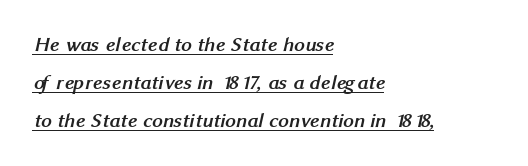
{"bold": "yes", "underline": "yes", "align": "left", "line_spacing_ratio": 1.81, "letter_spacing": "normal", "letter_spacing_em": 0.0, "glyph_px": 21}
